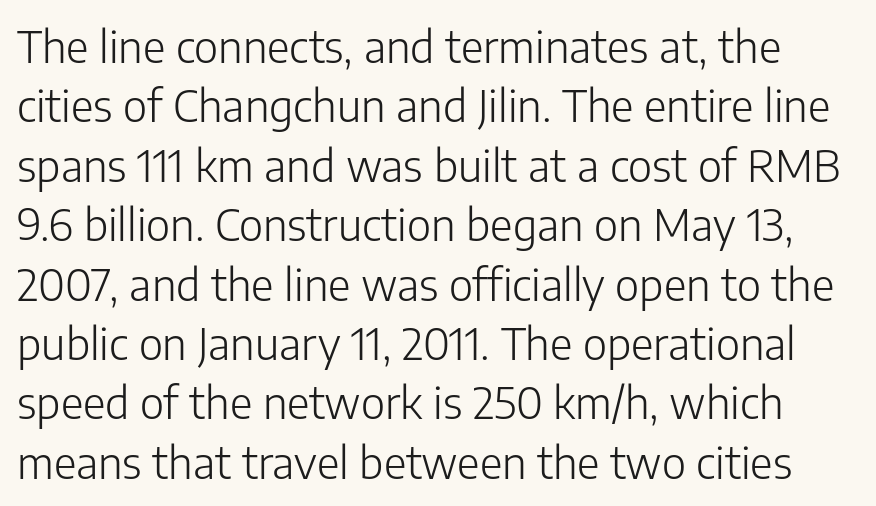
The image shows 44 px light sans-serif type, upright; set normal line spacing (1.35x), normal letter spacing, not underlined; low stroke contrast and a medium x-height.
